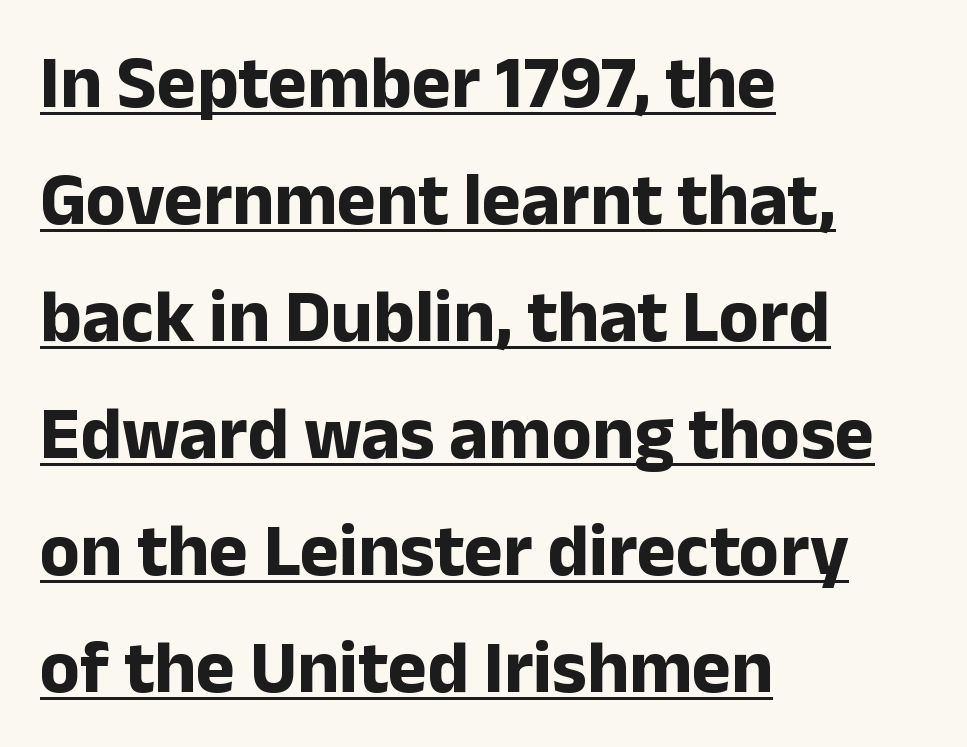
The image shows 74 px bold sans-serif type, upright; set left-aligned, normal line spacing (1.58x), normal letter spacing, underlined; low stroke contrast and a medium x-height.
